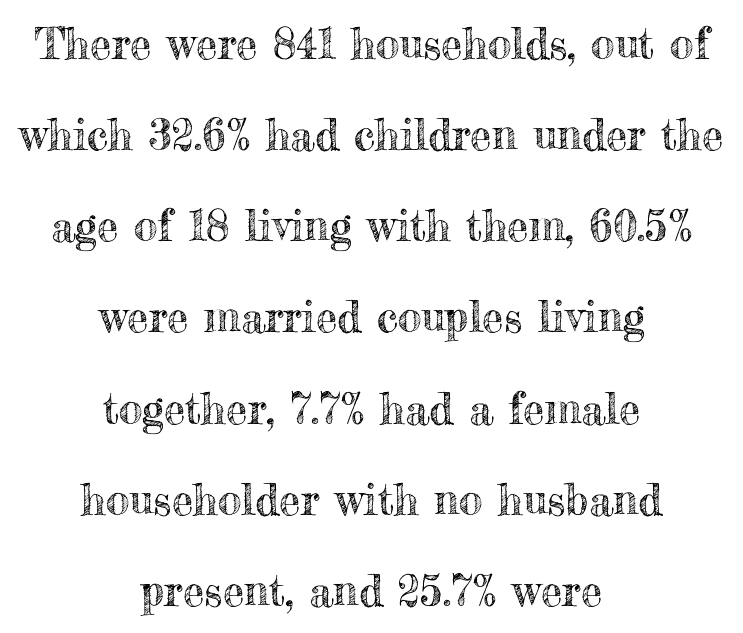
The image shows 43 px text type, upright; set centered, loose line spacing (2.12x), normal letter spacing, not underlined; a small x-height.
